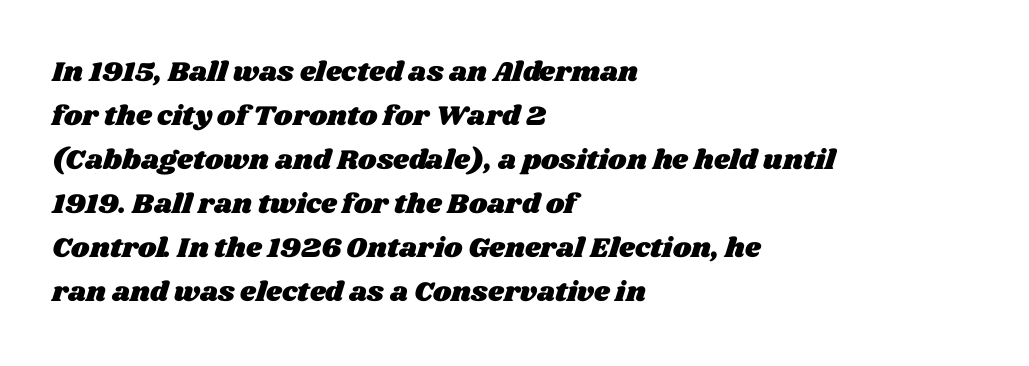
{"width": "wide", "stroke_contrast": "medium", "x_height": "large", "monospaced": "no", "underline": "no", "align": "left", "line_spacing": "normal", "line_spacing_ratio": 1.57, "letter_spacing": "normal", "letter_spacing_em": 0.0, "glyph_px": 28}
